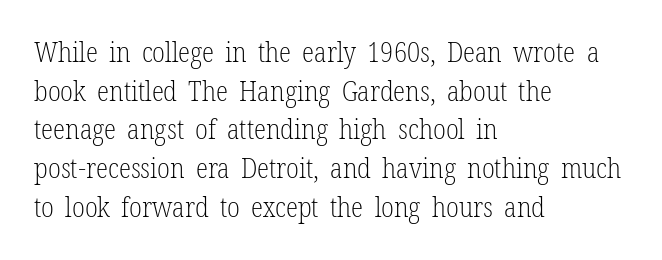
This rendering uses left alignment, leaving the right contour irregular. These lines are rendered in a variable-pitch font. Vertically, the passage feels balanced, rows spaced as you'd expect. Tall strokes in this sample are plumb rather than angled. Note: serifs present on the glyphs. The rendering keeps characters at their native spacing.
